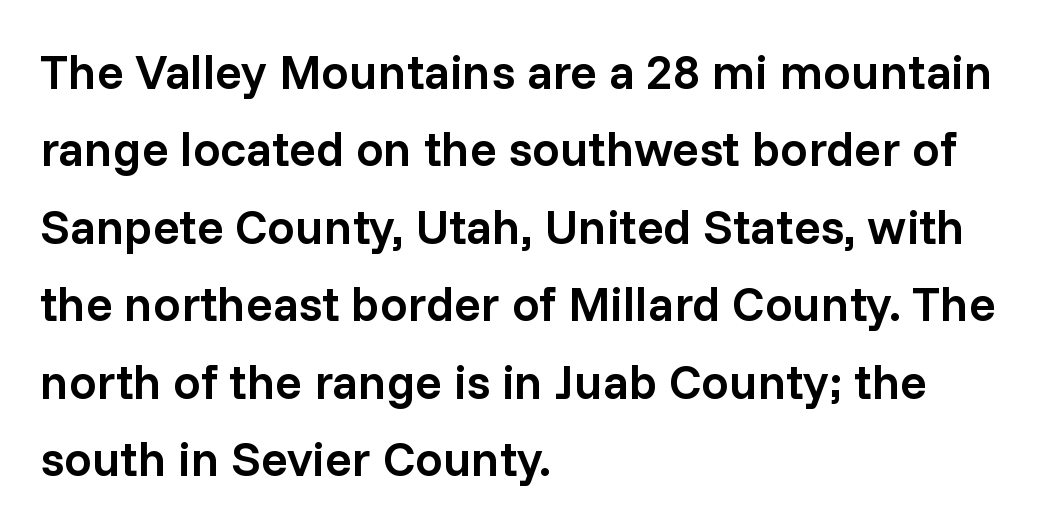
Q: Is the text bold? A: Semi-bold.
Q: Is the text italic (slanted)? A: No, it is upright.
Q: Is the typeface a serif or a sans-serif typeface? A: Sans-serif.
Q: Is the text underlined? A: No.
Q: How is the paragraph aligned? A: Left-aligned.
Q: Is the spacing between letters normal or unusually wide? A: Normal.
Q: Is the spacing between lines tight, normal or loose? A: Normal.
Q: Width (condensed, normal, or wide)? A: Normal.
Q: Stroke contrast? A: Low.
Q: x-height? A: Medium.
Q: Monospaced? A: No.
